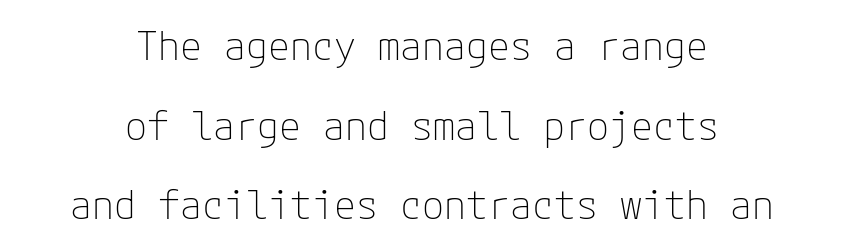
{"serif": "no", "italic": "no", "bold": "no", "weight": "thin", "width": "normal", "stroke_contrast": "low", "x_height": "medium", "underline": "no", "align": "center", "line_spacing": "loose", "line_spacing_ratio": 1.99, "letter_spacing": "normal", "letter_spacing_em": 0.0, "glyph_px": 40}
